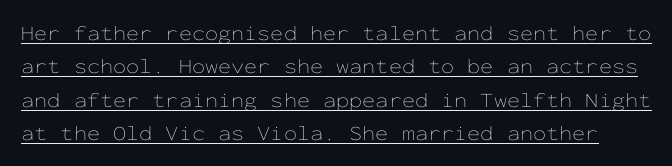
{"italic": "no", "bold": "no", "underline": "yes", "line_spacing": "normal", "line_spacing_ratio": 1.59, "letter_spacing": "normal", "letter_spacing_em": 0.0, "glyph_px": 21}
